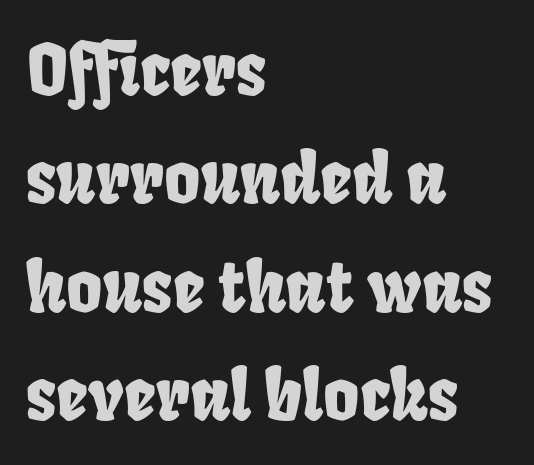
Q: Is the typeface a serif or a sans-serif typeface? A: Sans-serif.
Q: Is the text underlined? A: No.
Q: How is the paragraph aligned? A: Left-aligned.
Q: Is the spacing between letters normal or unusually wide? A: Normal.
Q: Is the spacing between lines tight, normal or loose? A: Normal.
Q: Width (condensed, normal, or wide)? A: Condensed.
Q: Stroke contrast? A: Low.
Q: x-height? A: Large.
Q: Monospaced? A: No.
